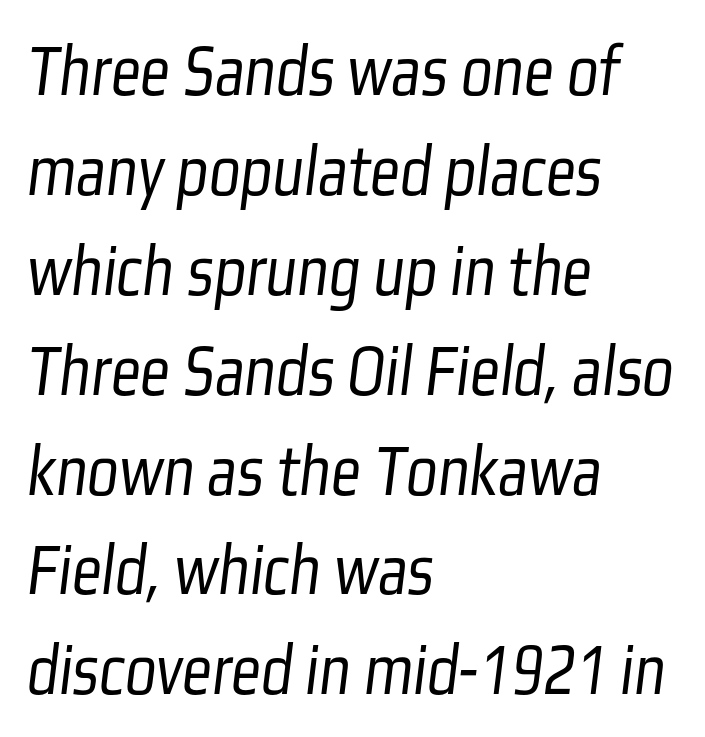
Q: Is the text bold? A: No.
Q: Is the typeface a serif or a sans-serif typeface? A: Sans-serif.
Q: Is the text underlined? A: No.
Q: How is the paragraph aligned? A: Left-aligned.
Q: Is the spacing between letters normal or unusually wide? A: Normal.
Q: Is the spacing between lines tight, normal or loose? A: Normal.
Q: Width (condensed, normal, or wide)? A: Condensed.
Q: Stroke contrast? A: Low.
Q: x-height? A: Medium.
Q: Monospaced? A: No.
